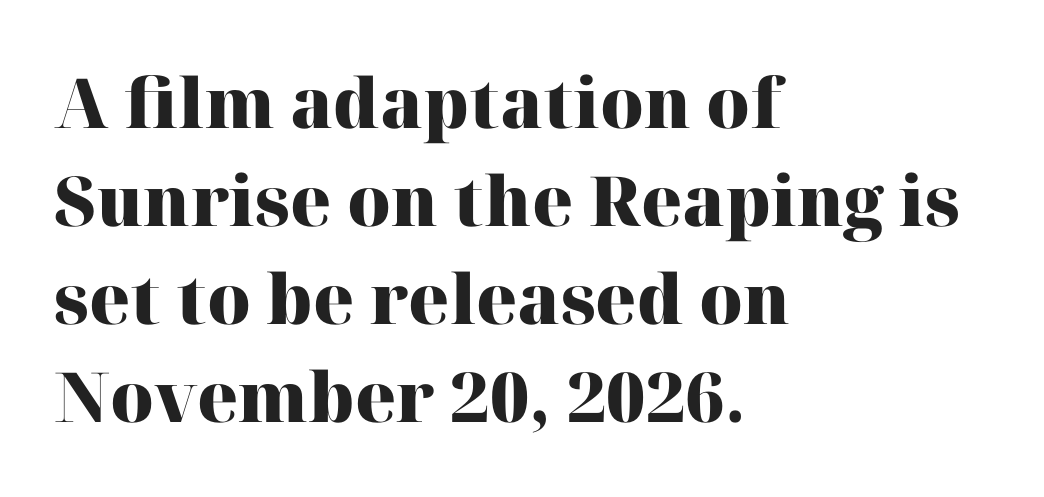
The image shows 69 px heavy serif type, upright; set left-aligned, normal line spacing (1.42x), normal letter spacing, not underlined; high stroke contrast and a medium x-height.
